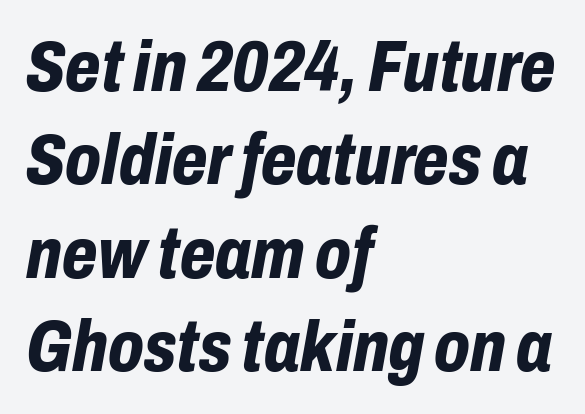
{"italic": "yes", "lean": "right", "slant_degrees": 10, "bold": "yes", "weight": "bold", "width": "condensed", "stroke_contrast": "low", "x_height": "medium", "monospaced": "no", "underline": "no", "align": "left", "line_spacing": "normal", "line_spacing_ratio": 1.28, "letter_spacing": "normal", "letter_spacing_em": 0.0, "glyph_px": 73}
